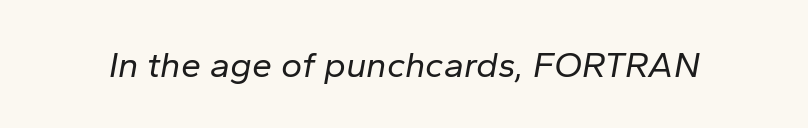
{"italic": "yes", "lean": "right", "slant_degrees": 10, "bold": "no", "weight": "regular", "width": "normal", "stroke_contrast": "low", "x_height": "medium", "monospaced": "no", "underline": "no", "letter_spacing": "normal", "letter_spacing_em": 0.0, "glyph_px": 36}
